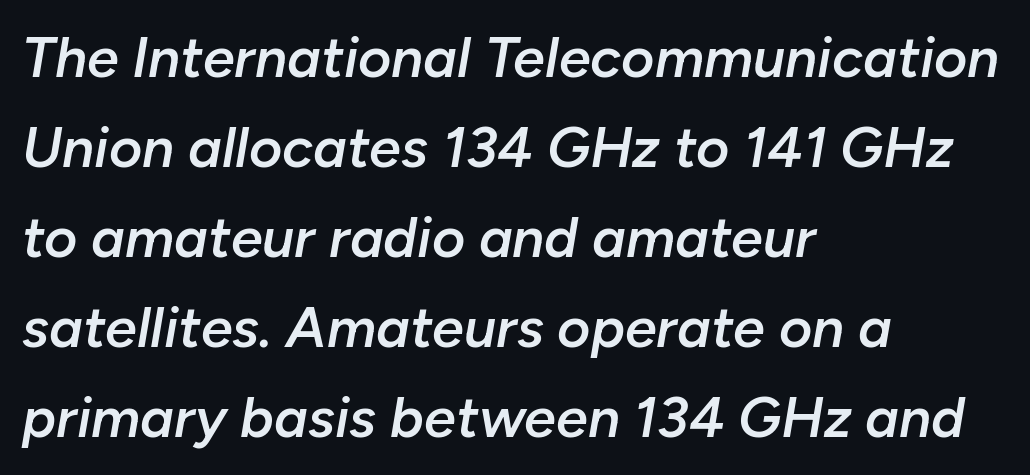
Here the designer chose a conventional face with non-uniform glyph widths. This sample uses plain, unmodified letter spacing. In terms of posture, this sample is oblique. In terms of leading, this rendering sits right in the middle.
